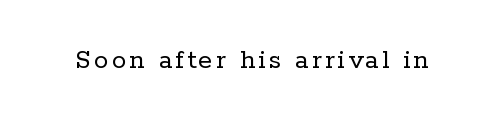
{"serif": "yes", "italic": "no", "bold": "no", "weight": "regular", "width": "normal", "stroke_contrast": "low", "x_height": "medium", "monospaced": "no", "underline": "no", "glyph_px": 29}
